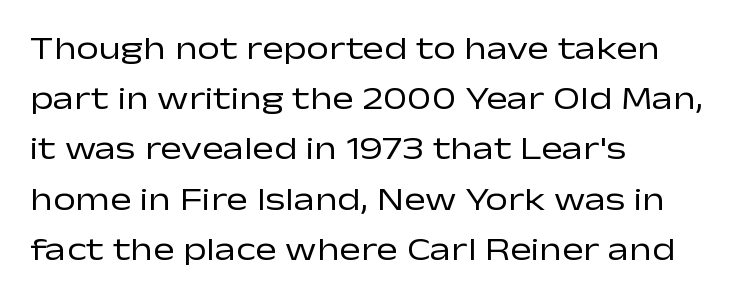
Q: Is the text bold? A: No.
Q: Is the text italic (slanted)? A: No, it is upright.
Q: Is the typeface a serif or a sans-serif typeface? A: Sans-serif.
Q: Is the text underlined? A: No.
Q: How is the paragraph aligned? A: Left-aligned.
Q: Is the spacing between letters normal or unusually wide? A: Normal.
Q: Is the spacing between lines tight, normal or loose? A: Normal.
Q: Width (condensed, normal, or wide)? A: Wide.
Q: Stroke contrast? A: Low.
Q: x-height? A: Medium.
Q: Monospaced? A: No.
